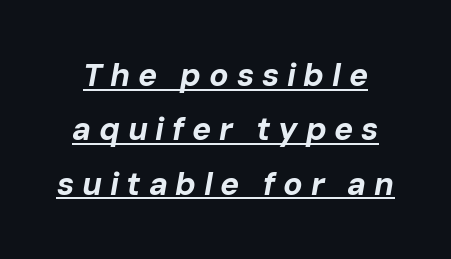
{"italic": "yes", "lean": "right", "slant_degrees": 10, "bold": "yes", "weight": "bold", "width": "normal", "stroke_contrast": "low", "x_height": "medium", "monospaced": "no", "underline": "yes", "line_spacing": "normal", "line_spacing_ratio": 1.7, "letter_spacing": "wide", "letter_spacing_em": 0.24, "glyph_px": 32}
